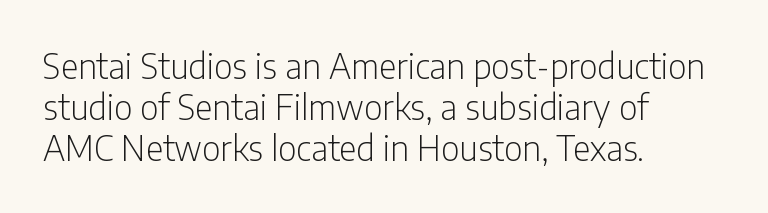
The image shows 34 px light, condensed sans-serif type, upright; set left-aligned, line spacing 1.21x, normal letter spacing, not underlined; low stroke contrast and a medium x-height.
